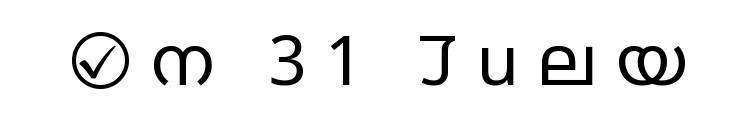
The image shows 69 px light, wide sans-serif type, upright; set unusually wide letter spacing (+0.27 em), not underlined; low stroke contrast and a medium x-height.
